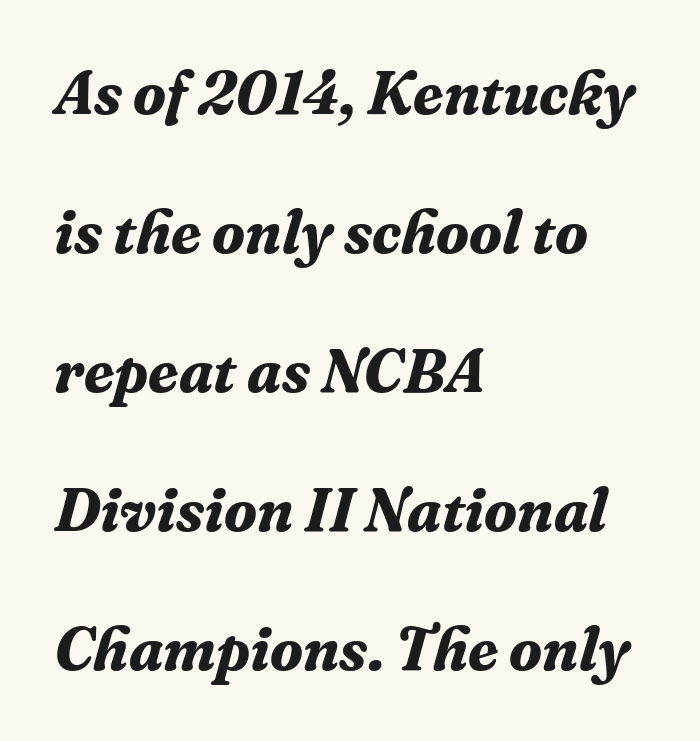
{"serif": "yes", "italic": "yes", "lean": "right", "slant_degrees": 16, "bold": "yes", "weight": "bold", "width": "normal", "stroke_contrast": "medium", "x_height": "medium", "monospaced": "no", "underline": "no", "align": "left", "line_spacing": "loose", "line_spacing_ratio": 2.28, "letter_spacing": "normal", "letter_spacing_em": 0.0, "glyph_px": 61}
